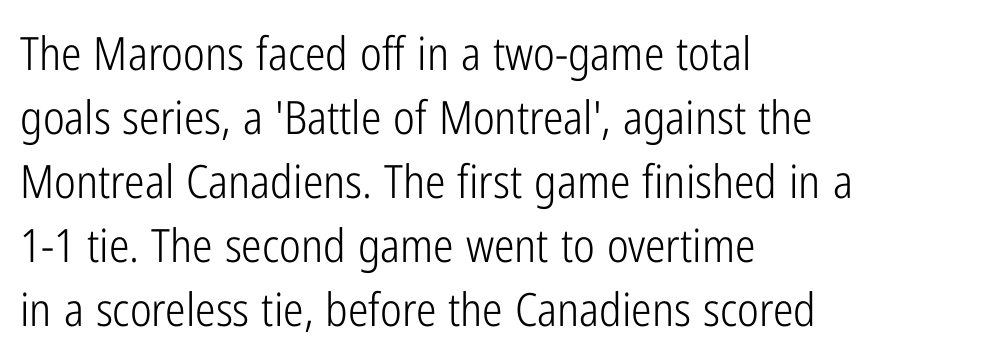
The image shows 46 px light, condensed sans-serif type, upright; set left-aligned, normal line spacing (1.39x), normal letter spacing, not underlined; low stroke contrast and a medium x-height.
